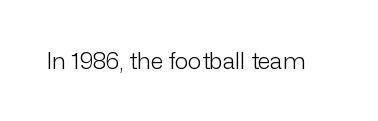
The image shows 23 px text type, upright; set normal letter spacing, not underlined.
